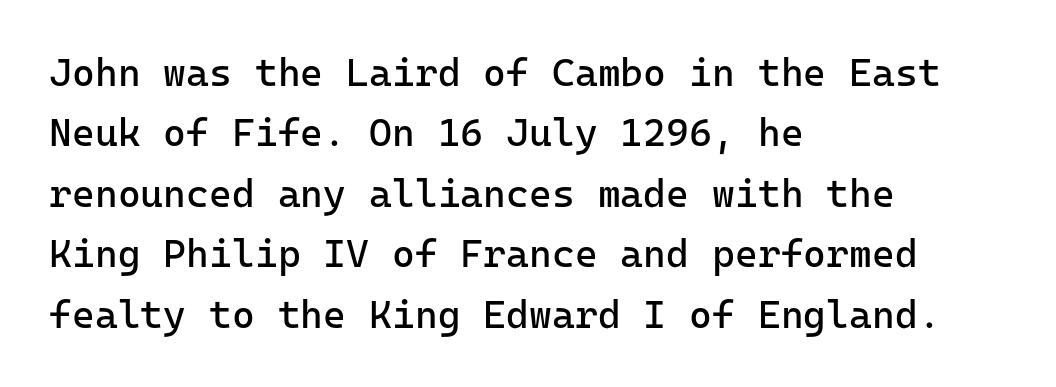
Honestly, the row spacing looks completely unremarkable. This sample uses plain, unmodified letter spacing. The zone under the glyphs is completely vacant. What kind of face is this? One without serifs — a sans.
